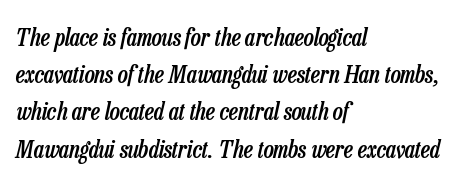
Q: Is the text bold? A: Semi-bold.
Q: Is the text italic (slanted)? A: Yes, it leans right by about 13 degrees.
Q: Is the text underlined? A: No.
Q: How is the paragraph aligned? A: Left-aligned.
Q: Is the spacing between letters normal or unusually wide? A: Normal.
Q: Is the spacing between lines tight, normal or loose? A: Normal.
